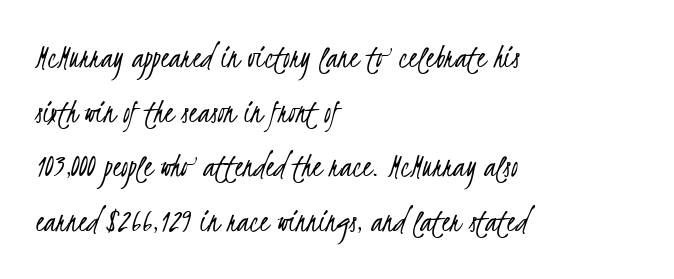
The image shows 35 px light, condensed sans-serif type; set left-aligned, normal line spacing (1.56x), normal letter spacing, not underlined; low stroke contrast and a small x-height.
